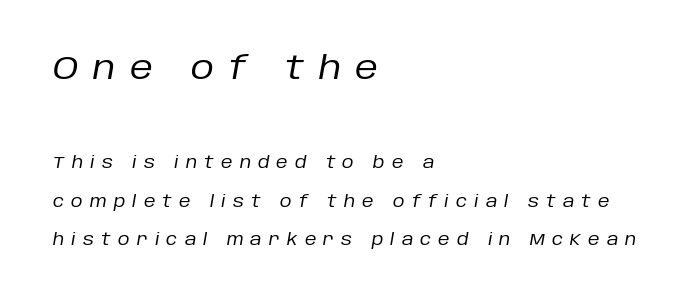
The image shows 32 px regular-weight type, italic (leaning right); set left-aligned, loose line spacing (2.4x), unusually wide letter spacing (+0.45 em), not underlined; the first (top) block is 2.0x larger; low stroke contrast and a large x-height.
